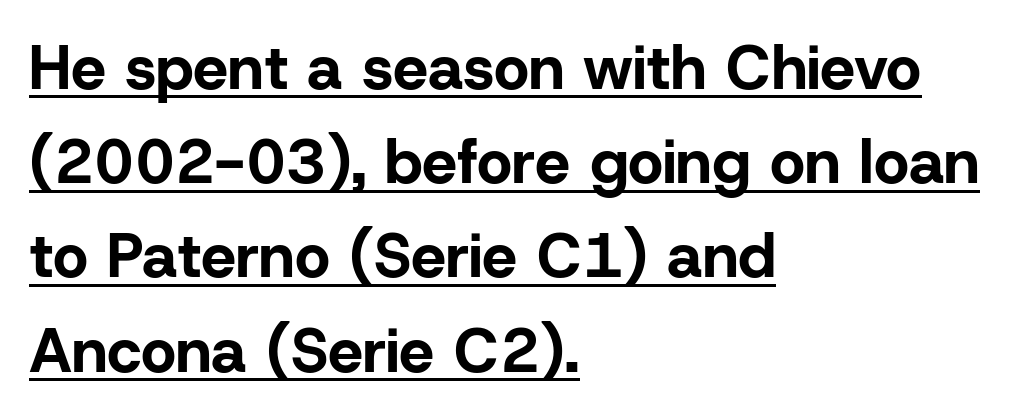
Q: Is the text bold? A: Yes.
Q: Is the text italic (slanted)? A: No, it is upright.
Q: Is the typeface a serif or a sans-serif typeface? A: Sans-serif.
Q: Is the text underlined? A: Yes.
Q: How is the paragraph aligned? A: Left-aligned.
Q: Is the spacing between letters normal or unusually wide? A: Normal.
Q: Is the spacing between lines tight, normal or loose? A: Normal.
Q: Width (condensed, normal, or wide)? A: Normal.
Q: Stroke contrast? A: Low.
Q: x-height? A: Medium.
Q: Monospaced? A: No.
